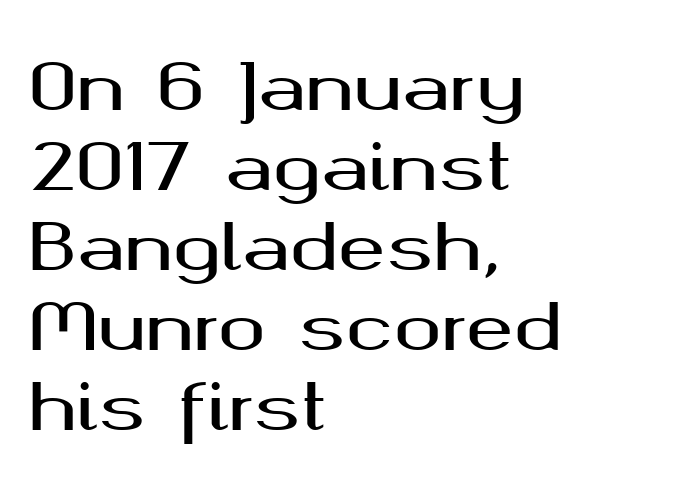
{"serif": "no", "italic": "no", "width": "wide", "stroke_contrast": "medium", "x_height": "medium", "monospaced": "no", "underline": "no", "align": "left", "line_spacing": "normal", "line_spacing_ratio": 1.25, "letter_spacing": "normal", "letter_spacing_em": 0.0, "glyph_px": 64}
